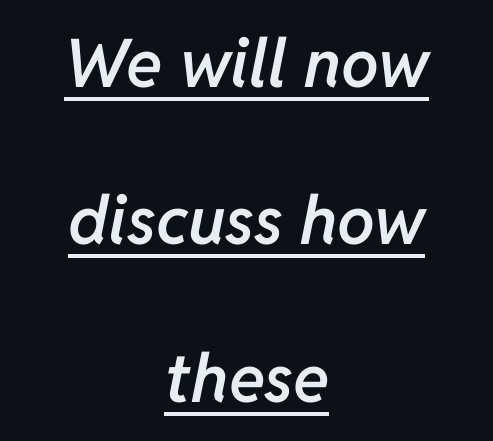
{"italic": "yes", "lean": "right", "slant_degrees": 11, "bold": "semi", "weight": "semibold", "width": "normal", "stroke_contrast": "low", "x_height": "medium", "monospaced": "no", "underline": "yes", "align": "center", "line_spacing": "loose", "line_spacing_ratio": 2.35, "letter_spacing": "normal", "letter_spacing_em": 0.0, "glyph_px": 67}
